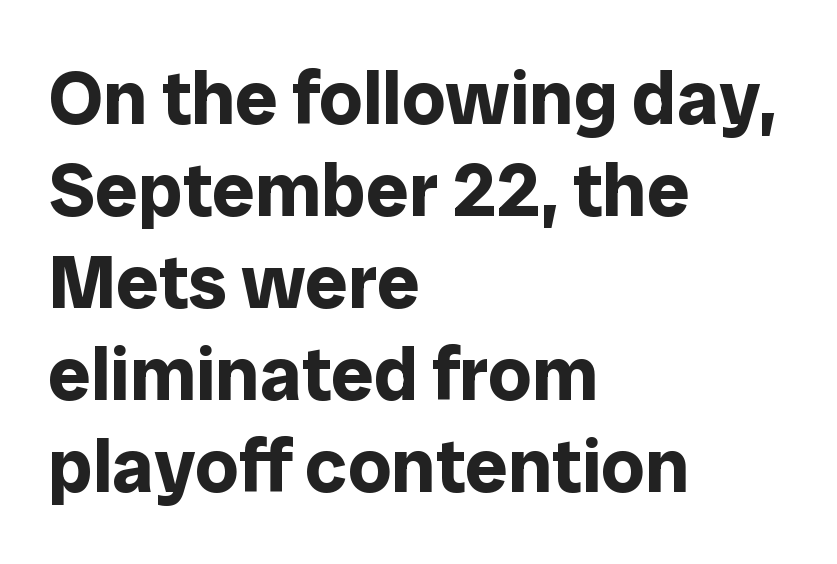
Q: Is the text bold? A: Yes.
Q: Is the text italic (slanted)? A: No, it is upright.
Q: Is the typeface a serif or a sans-serif typeface? A: Sans-serif.
Q: Is the text underlined? A: No.
Q: How is the paragraph aligned? A: Left-aligned.
Q: Is the spacing between letters normal or unusually wide? A: Normal.
Q: Width (condensed, normal, or wide)? A: Normal.
Q: Stroke contrast? A: Low.
Q: x-height? A: Medium.
Q: Monospaced? A: No.
